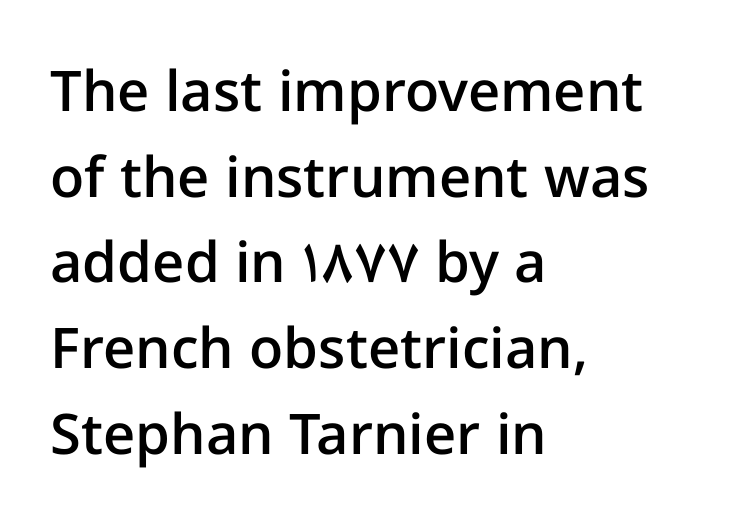
The image shows 56 px semibold sans-serif type, upright; set left-aligned, normal line spacing (1.53x), normal letter spacing, not underlined; low stroke contrast and a medium x-height.
